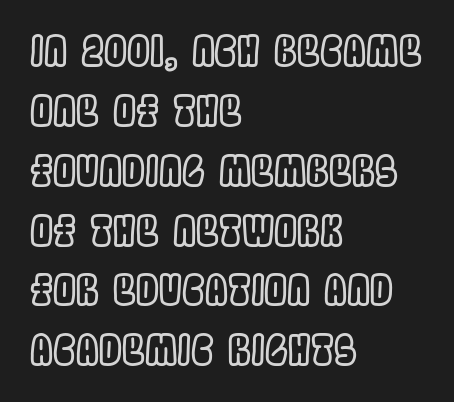
The image shows 41 px condensed type, upright; set left-aligned, normal line spacing (1.46x), normal letter spacing, not underlined; a large x-height.
